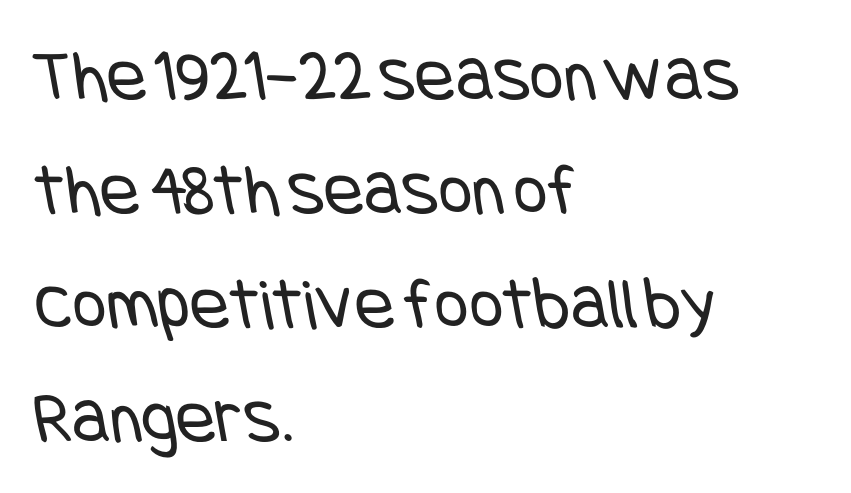
Q: Is the text bold? A: No.
Q: Is the typeface a serif or a sans-serif typeface? A: Sans-serif.
Q: Is the text underlined? A: No.
Q: How is the paragraph aligned? A: Left-aligned.
Q: Is the spacing between letters normal or unusually wide? A: Normal.
Q: Is the spacing between lines tight, normal or loose? A: Normal.
Q: Width (condensed, normal, or wide)? A: Condensed.
Q: Stroke contrast? A: Low.
Q: x-height? A: Large.
